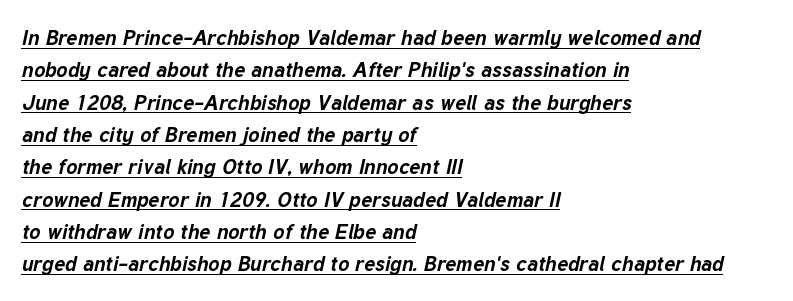
Does extra space separate the letters? No, they use regular spacing. These lines carry a lot of weight — the face is fully bold. Left-aligned paragraph, ragged on the right. The typesetter has applied underlining to the passage shown. Notice how the stems are inclined rather than vertical — that's the hallmark of italics.
